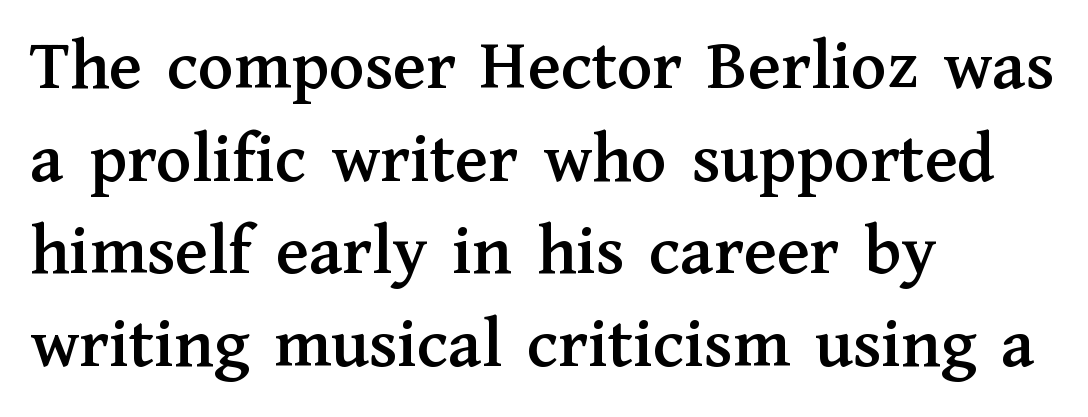
{"serif": "yes", "italic": "no", "width": "normal", "stroke_contrast": "medium", "x_height": "medium", "monospaced": "no", "underline": "no", "align": "left", "line_spacing": "normal", "line_spacing_ratio": 1.27, "letter_spacing": "normal", "letter_spacing_em": 0.0, "glyph_px": 73}
